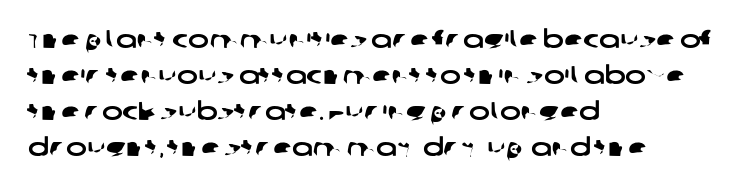
The image shows 25 px text type; set left-aligned, normal line spacing (1.44x), normal letter spacing, not underlined.
